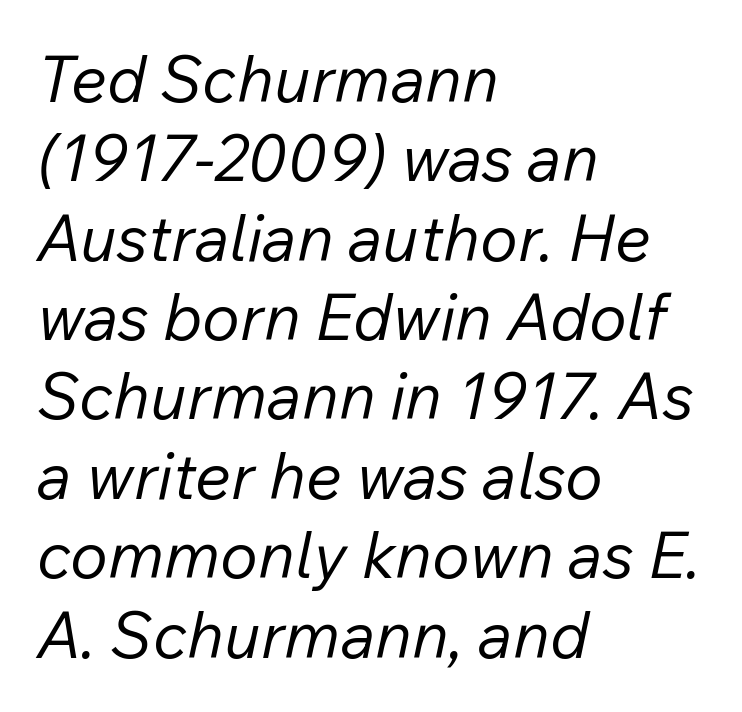
The image shows 64 px regular-weight type, italic (leaning right); set left-aligned, line spacing 1.24x, normal letter spacing, not underlined; low stroke contrast and a medium x-height.
